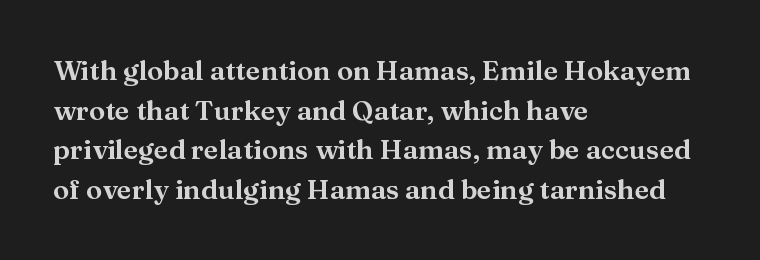
Q: Is the text italic (slanted)? A: No, it is upright.
Q: Is the text underlined? A: No.
Q: How is the paragraph aligned? A: Left-aligned.
Q: Is the spacing between letters normal or unusually wide? A: Normal.
Q: Is the spacing between lines tight, normal or loose? A: Normal.
